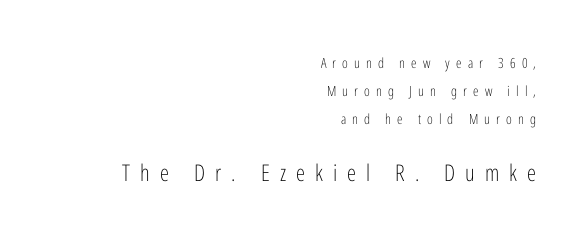
Q: Is the text bold? A: No.
Q: Is the text italic (slanted)? A: No, it is upright.
Q: Is the text underlined? A: No.
Q: How is the paragraph aligned? A: Right-aligned.
Q: Is the spacing between letters normal or unusually wide? A: Unusually wide.
Q: Is the spacing between lines tight, normal or loose? A: Loose.
Q: Which block of text is set in a larger size, the first (top) or the second (bottom)? A: The second (bottom) one.
